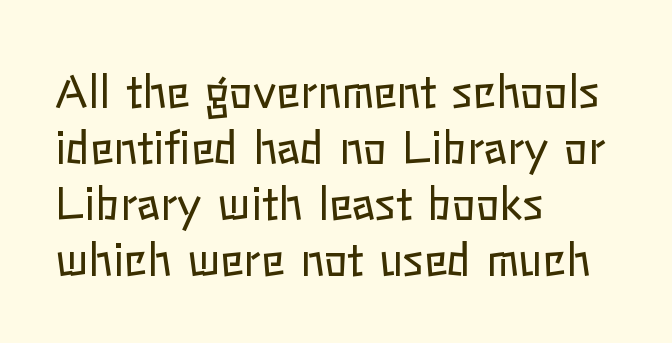
The image shows 44 px regular-weight type, upright; set left-aligned, normal line spacing (1.27x), normal letter spacing, not underlined; low stroke contrast and a medium x-height.
